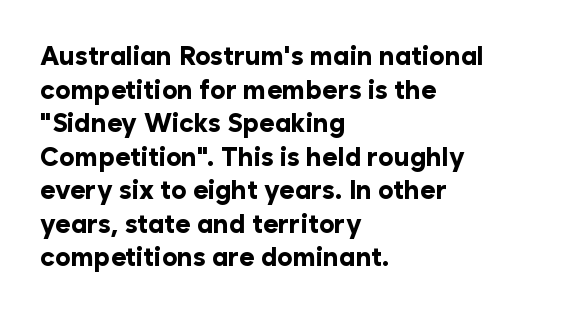
{"italic": "no", "bold": "yes", "underline": "no", "align": "left", "line_spacing": "normal", "line_spacing_ratio": 1.29, "letter_spacing": "normal", "letter_spacing_em": 0.0, "glyph_px": 26}
